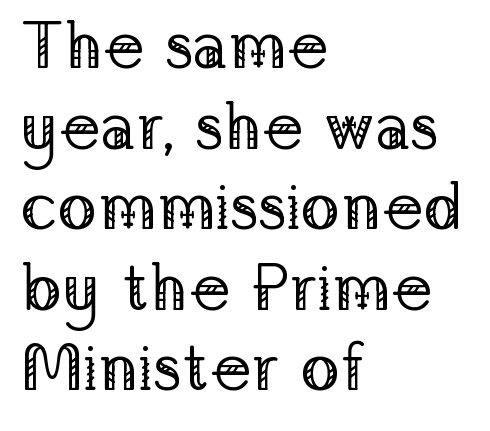
{"serif": "yes", "italic": "no", "bold": "no", "weight": "regular", "width": "normal", "stroke_contrast": "low", "x_height": "medium", "monospaced": "no", "underline": "no", "align": "left", "line_spacing_ratio": 1.22, "letter_spacing": "normal", "letter_spacing_em": 0.0, "glyph_px": 66}
